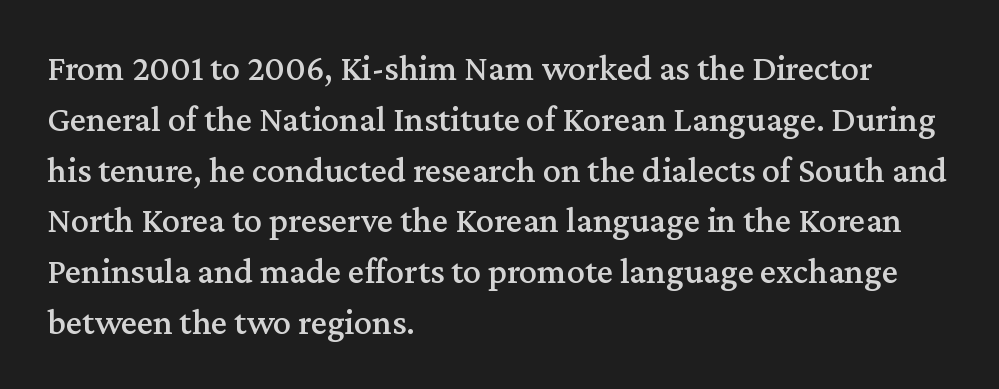
Q: Is the text italic (slanted)? A: No, it is upright.
Q: Is the typeface a serif or a sans-serif typeface? A: Serif.
Q: Is the text underlined? A: No.
Q: How is the paragraph aligned? A: Left-aligned.
Q: Is the spacing between letters normal or unusually wide? A: Normal.
Q: Is the spacing between lines tight, normal or loose? A: Normal.
Q: Width (condensed, normal, or wide)? A: Normal.
Q: Stroke contrast? A: Medium.
Q: x-height? A: Medium.
Q: Monospaced? A: No.
